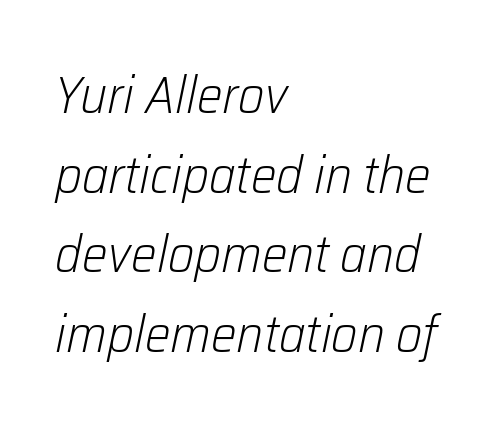
Style check: oblique. A quiet, ordinary-to-light weight characterises the typeface. Just letters on the line, the space beneath them empty. One glance says typical: line gaps are just what's usual. Does the copy run flush right? No — it runs flush left. Character widths vary here, with narrow letters taking less room than wide ones.
